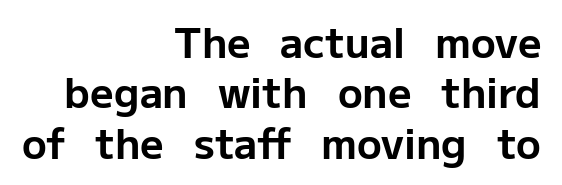
Q: Is the text bold? A: Yes.
Q: Is the text italic (slanted)? A: No, it is upright.
Q: Is the typeface a serif or a sans-serif typeface? A: Sans-serif.
Q: Is the text underlined? A: No.
Q: How is the paragraph aligned? A: Right-aligned.
Q: Is the spacing between letters normal or unusually wide? A: Normal.
Q: Width (condensed, normal, or wide)? A: Normal.
Q: Stroke contrast? A: Low.
Q: x-height? A: Medium.
Q: Monospaced? A: No.
